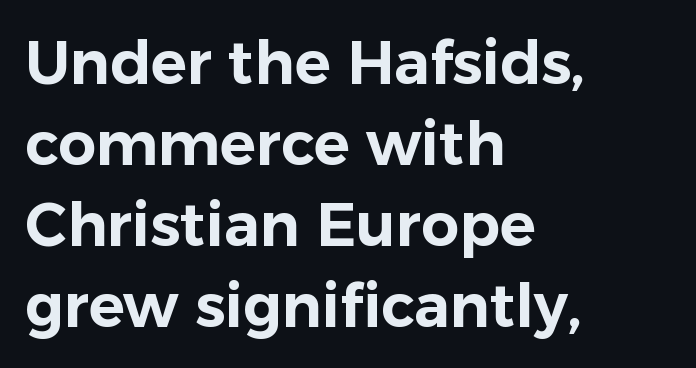
Reading down the block, your eye returns to a fixed left position each line. This sample has the flowing, uneven cadence of proportional lettering. Italic? Not at all — the glyphs are vertical. The glyphs in this specimen are sans serif.
